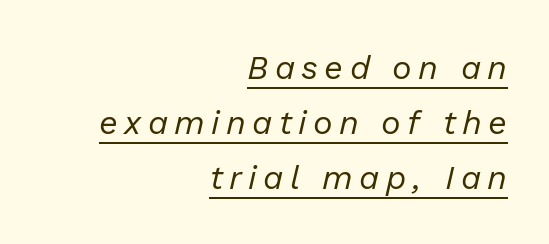
The image shows 33 px regular-weight type, italic (leaning right); set right-aligned, normal line spacing (1.67x), underlined; low stroke contrast and a medium x-height.
